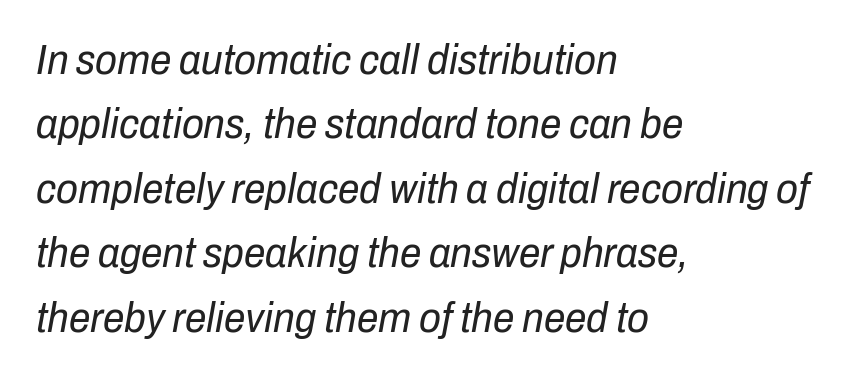
If you drew a ruler down the left edge, every line would touch it. Stroke thickness stays within the range of a standard reading face or lighter. Descenders are the only things crossing below the line. This block has exactly the height ordinary leading produces. These lines keep a tight, regular rhythm from letter to letter.
